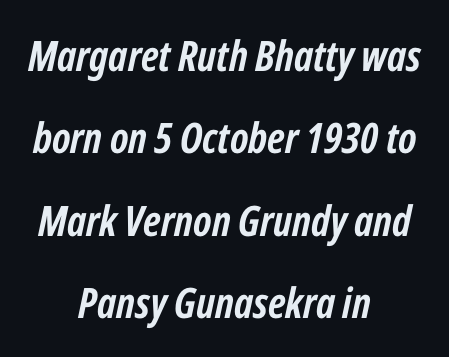
The axis of the letterforms is tilted away from vertical. Honestly, the rows look like they've been pulled way apart. Summary of weight: heavy, a full bold. Where is the straight margin? There isn't one; the lines are centered. Anything drawn beneath the words? Only blank space. The passage shown has conventional tracking throughout.
